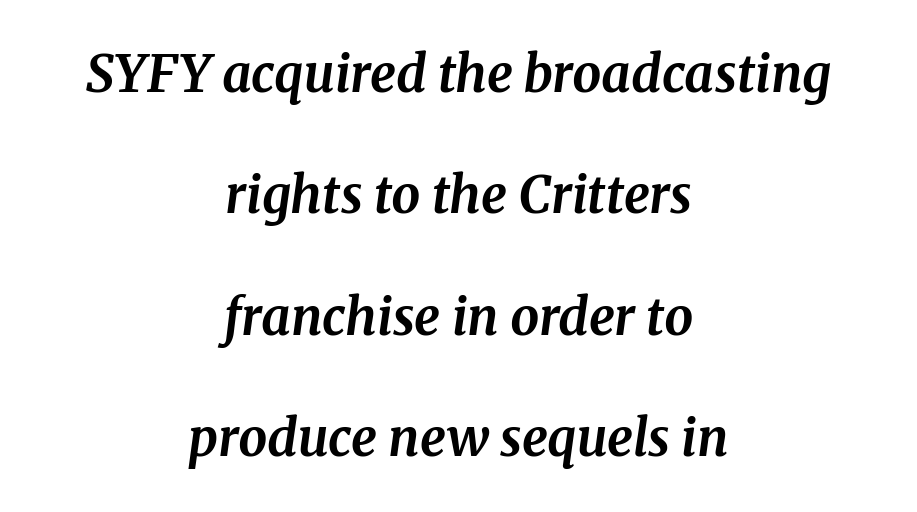
The image shows 51 px bold serif type, italic (leaning right); set centered, loose line spacing (2.38x), normal letter spacing, not underlined; medium stroke contrast and a medium x-height.
